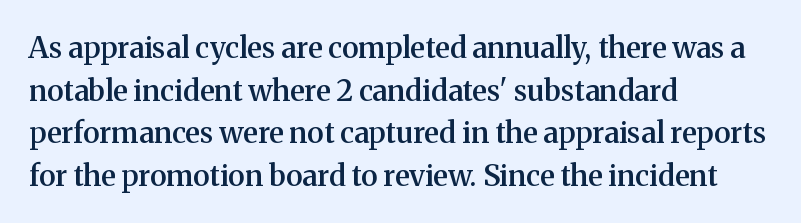
The image shows 29 px semibold serif type, upright; set left-aligned, normal line spacing (1.47x), normal letter spacing, not underlined; medium stroke contrast and a medium x-height.
